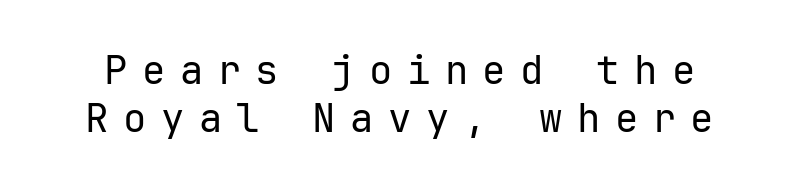
Tall strokes in this sample are plumb rather than angled. Just letters on the line, the space beneath them empty. Observe the wide spacing: letters keep a clear distance from each other. Look at the bottom of the vertical strokes: they stop flat, with no serifs.
